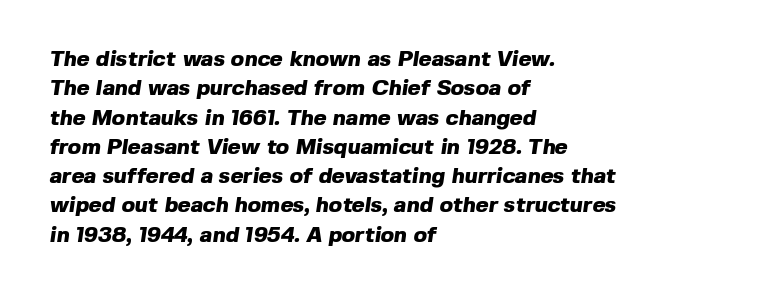
Q: Is the text bold? A: Yes.
Q: Is the text underlined? A: No.
Q: How is the paragraph aligned? A: Left-aligned.
Q: Is the spacing between letters normal or unusually wide? A: Normal.
Q: Is the spacing between lines tight, normal or loose? A: Normal.
